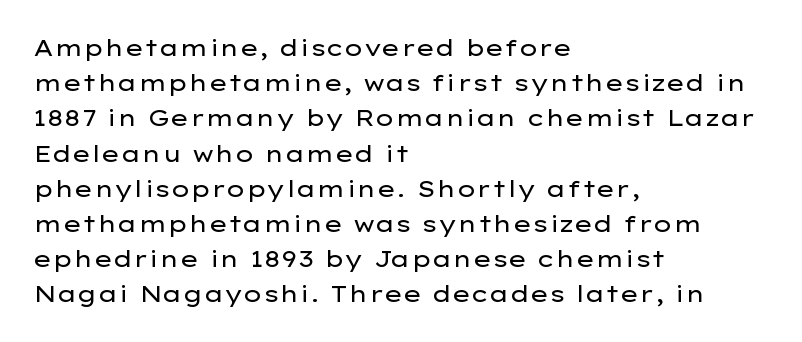
{"italic": "no", "bold": "no", "underline": "no", "align": "left", "line_spacing": "normal", "line_spacing_ratio": 1.53, "letter_spacing": "normal", "letter_spacing_em": 0.0, "glyph_px": 23}
